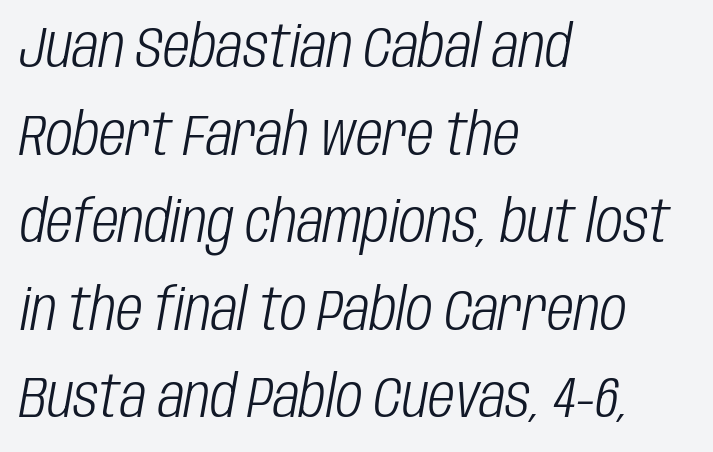
The image shows 58 px light, condensed type, italic (leaning right); set left-aligned, normal line spacing (1.51x), normal letter spacing, not underlined; low stroke contrast and a large x-height.
